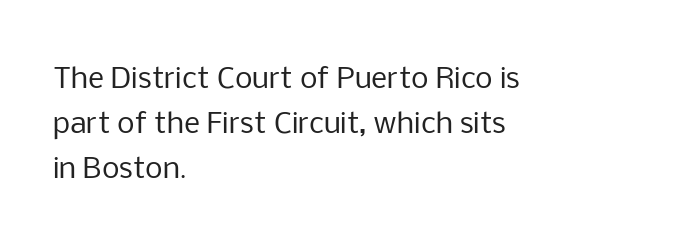
The image shows 28 px regular-weight sans-serif type, upright; set left-aligned, normal line spacing (1.6x), normal letter spacing, not underlined; low stroke contrast and a medium x-height.
